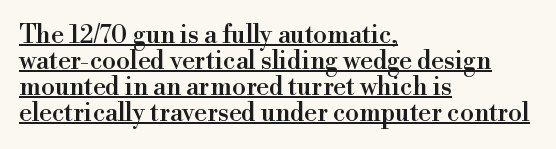
{"italic": "no", "underline": "yes", "align": "left", "line_spacing": "tight", "line_spacing_ratio": 1.04, "letter_spacing": "normal", "letter_spacing_em": 0.0, "glyph_px": 25}
